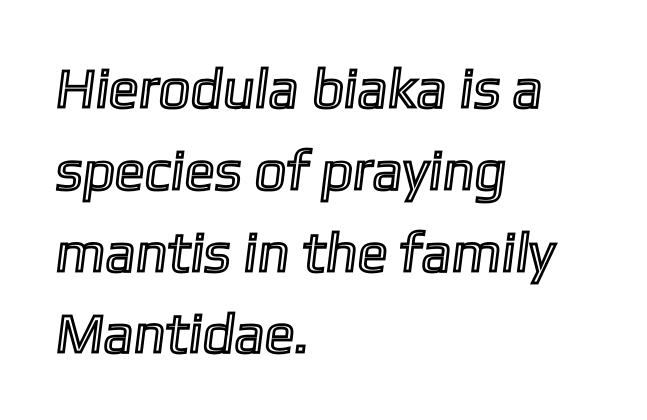
The image shows 56 px text type; set left-aligned, normal line spacing (1.46x), normal letter spacing, not underlined; a medium x-height.
